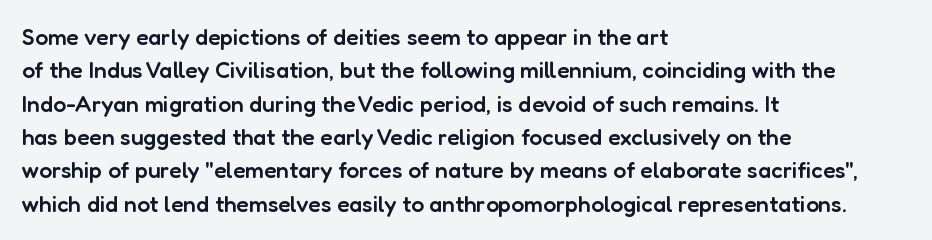
Q: Is the text bold? A: Semi-bold.
Q: Is the text italic (slanted)? A: No, it is upright.
Q: Is the text underlined? A: No.
Q: How is the paragraph aligned? A: Left-aligned.
Q: Is the spacing between letters normal or unusually wide? A: Normal.
Q: Is the spacing between lines tight, normal or loose? A: Normal.
